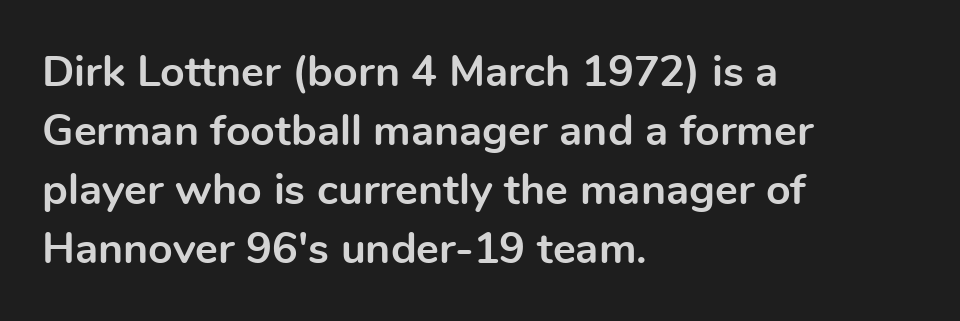
Character widths vary here, with narrow letters taking less room than wide ones. The paragraph shown leans on its left margin. It's the straight-up-and-down kind of type. Whoever set this chose a conventional vertical rhythm. Decoration check: the copy has no underline.
